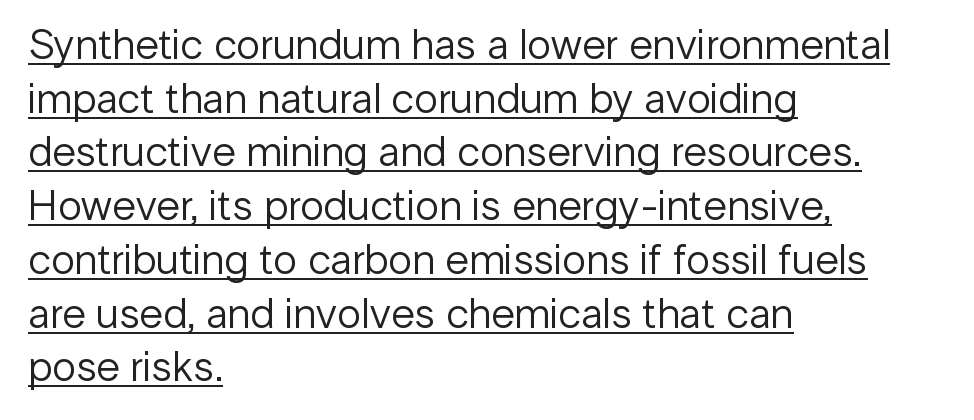
The image shows 43 px regular-weight sans-serif type, upright; set left-aligned, normal line spacing (1.25x), normal letter spacing, underlined; low stroke contrast and a medium x-height.
